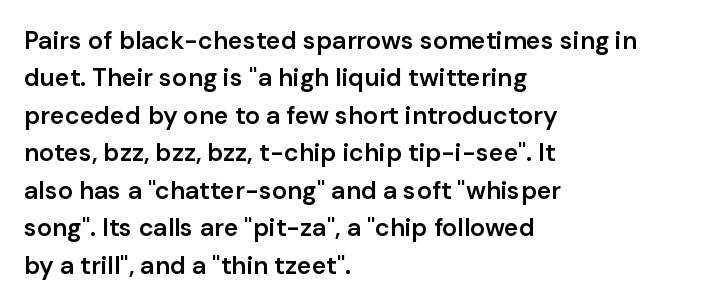
Standard letterfit; no display-style spreading of the glyphs. A bare baseline throughout the passage. Baseline-to-baseline distance is the conventional proportion of letter height. The axis of the letterforms is exactly vertical. The passage shown is semibold, sitting just below true bold. The lines are quadded left.
